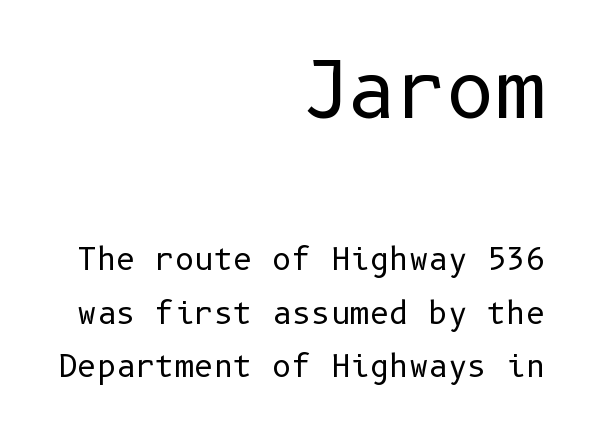
The image shows 76 px regular-weight sans-serif type, upright; set right-aligned, line spacing 1.79x, normal letter spacing, not underlined; the first (top) block is 2.53x larger; low stroke contrast and a medium x-height.
